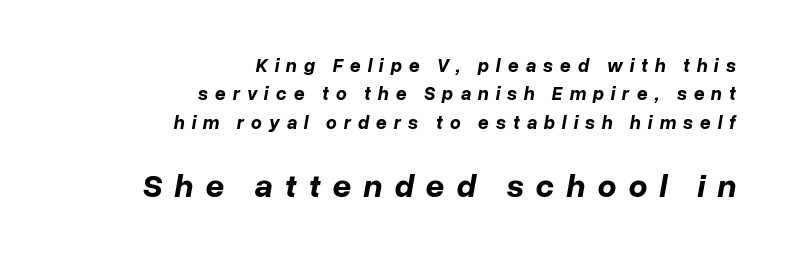
The letters in the lower block stand taller than those in the block above. Character widths vary here, with narrow letters taking less room than wide ones. The glyphs have the mass of a bold cut. Posture: slanted.
